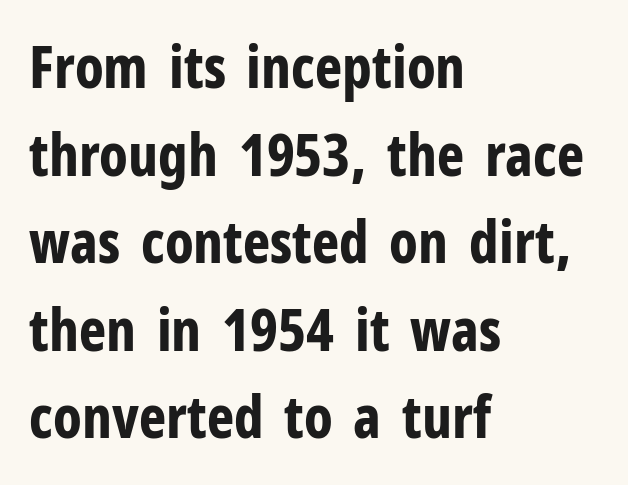
Q: Is the text bold? A: Yes.
Q: Is the text italic (slanted)? A: No, it is upright.
Q: Is the typeface a serif or a sans-serif typeface? A: Sans-serif.
Q: Is the text underlined? A: No.
Q: How is the paragraph aligned? A: Left-aligned.
Q: Is the spacing between letters normal or unusually wide? A: Normal.
Q: Is the spacing between lines tight, normal or loose? A: Normal.
Q: Width (condensed, normal, or wide)? A: Condensed.
Q: Stroke contrast? A: Low.
Q: x-height? A: Medium.
Q: Monospaced? A: No.
